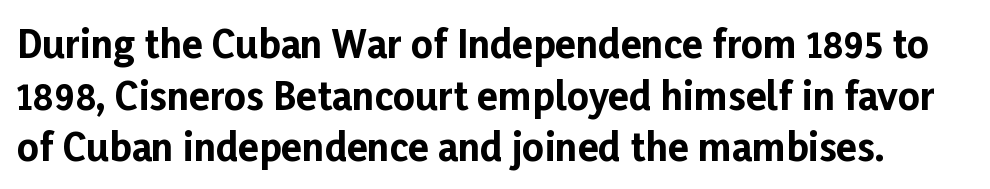
Nobody touched the tracking dial on this one. Honestly, there is no underline to notice here at all. Regular leading. This sample has the flowing, uneven cadence of proportional lettering. On the weight axis this lands at bold, roughly 700.
